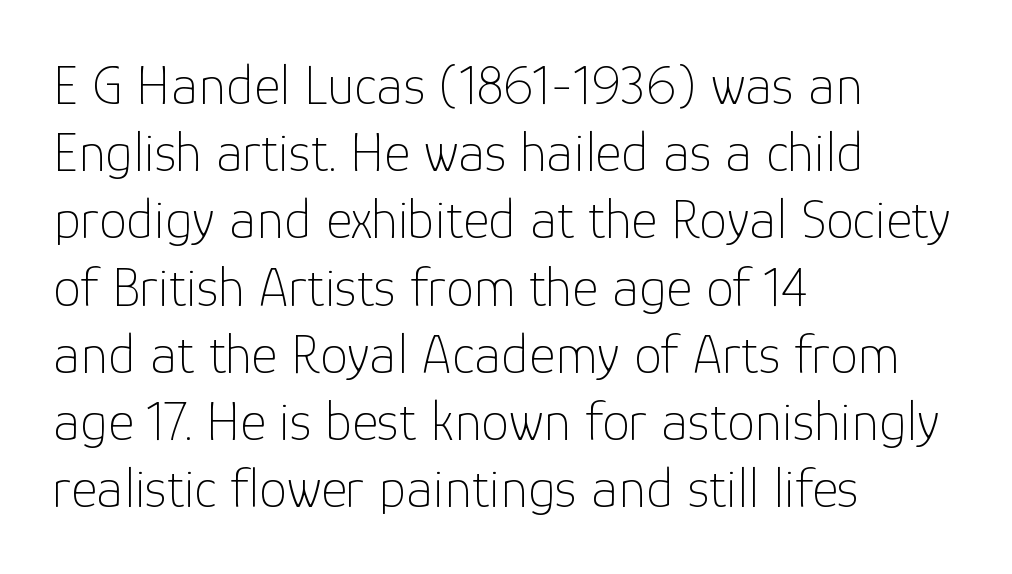
{"serif": "no", "italic": "no", "bold": "no", "weight": "thin", "width": "normal", "stroke_contrast": "low", "x_height": "medium", "monospaced": "no", "underline": "no", "align": "left", "line_spacing_ratio": 1.2, "letter_spacing": "normal", "letter_spacing_em": 0.0, "glyph_px": 56}
